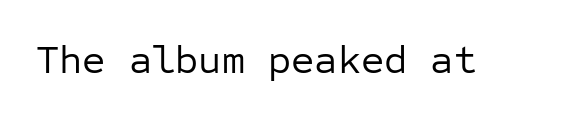
Q: Is the text bold? A: No.
Q: Is the text italic (slanted)? A: No, it is upright.
Q: Is the typeface a serif or a sans-serif typeface? A: Sans-serif.
Q: Is the text underlined? A: No.
Q: Is the spacing between letters normal or unusually wide? A: Normal.
Q: Width (condensed, normal, or wide)? A: Normal.
Q: Stroke contrast? A: Low.
Q: x-height? A: Medium.
Q: Monospaced? A: Yes.
